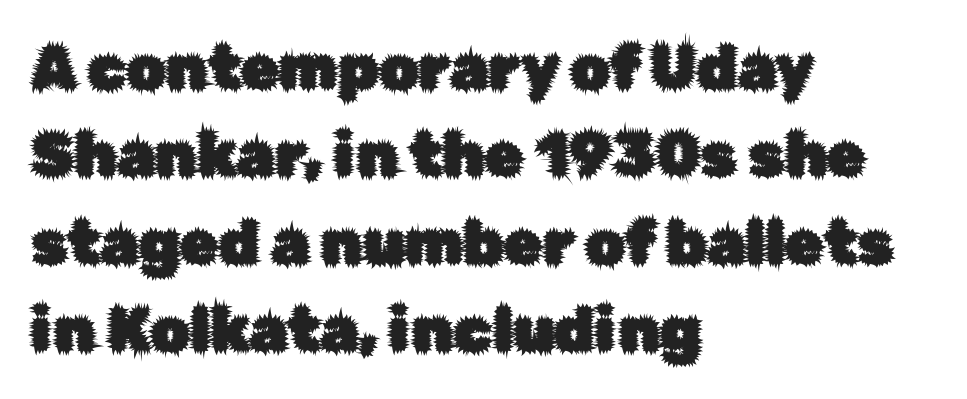
The image shows 62 px sans-serif type, upright; set left-aligned, normal line spacing (1.41x), normal letter spacing, not underlined; low stroke contrast and a medium x-height.
